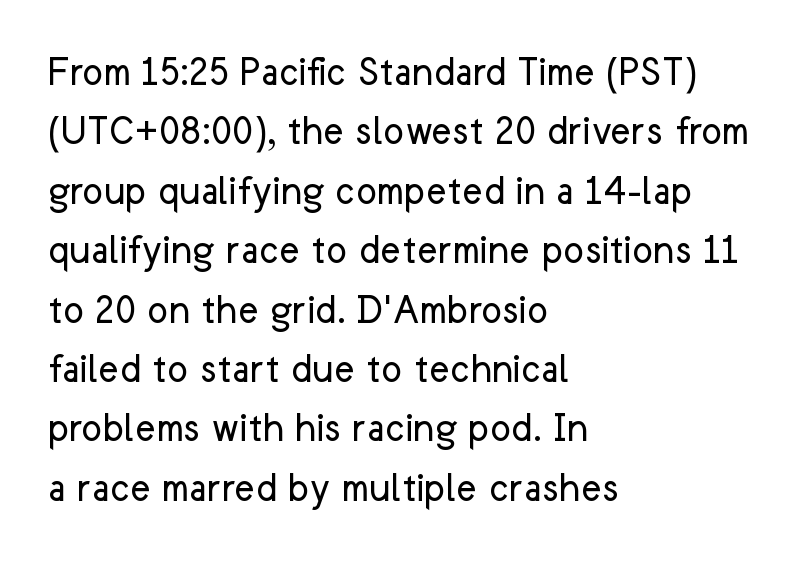
The image shows 44 px regular-weight sans-serif type, upright; set left-aligned, normal line spacing (1.35x), normal letter spacing, not underlined; low stroke contrast and a medium x-height.
